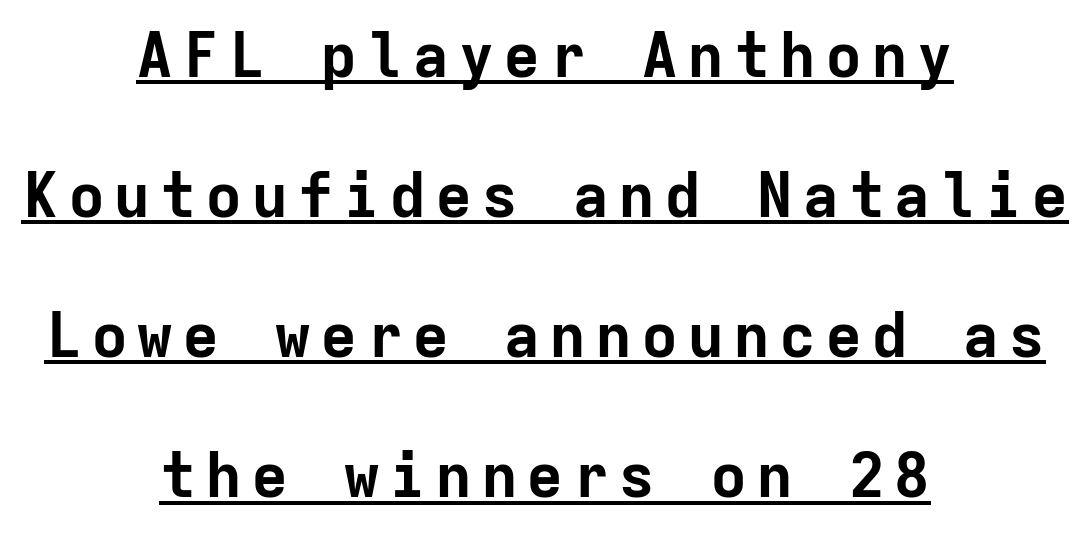
Q: Is the text bold? A: Yes.
Q: Is the text italic (slanted)? A: No, it is upright.
Q: Is the typeface a serif or a sans-serif typeface? A: Sans-serif.
Q: Is the text underlined? A: Yes.
Q: How is the paragraph aligned? A: Centered.
Q: Is the spacing between lines tight, normal or loose? A: Loose.
Q: Width (condensed, normal, or wide)? A: Normal.
Q: Stroke contrast? A: Low.
Q: x-height? A: Medium.
Q: Monospaced? A: Yes.
